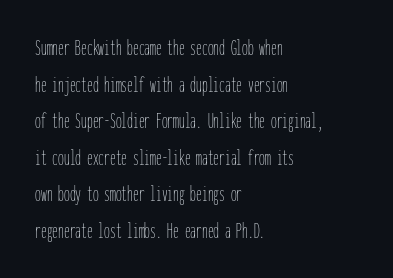
The image shows 23 px text type, upright; set left-aligned, normal line spacing (1.59x), normal letter spacing, not underlined.
